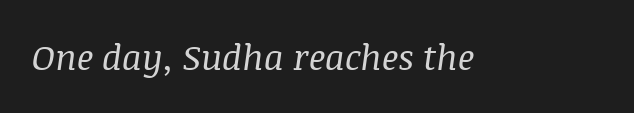
Q: Is the text bold? A: No.
Q: Is the text italic (slanted)? A: Yes, it leans right by about 8 degrees.
Q: Is the typeface a serif or a sans-serif typeface? A: Serif.
Q: Is the text underlined? A: No.
Q: Is the spacing between letters normal or unusually wide? A: Normal.
Q: Width (condensed, normal, or wide)? A: Normal.
Q: Stroke contrast? A: Medium.
Q: x-height? A: Large.
Q: Monospaced? A: No.
